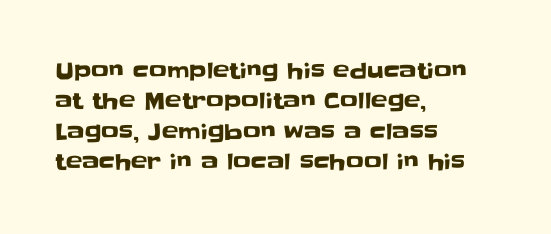
The image shows 22 px text type, upright; set left-aligned, normal line spacing (1.38x), normal letter spacing, not underlined.
